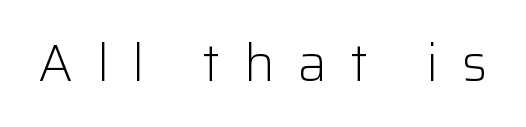
Here the designer chose a conventional face with non-uniform glyph widths. Rule under the text: the space is simply empty. The characters are drawn with everyday or finer stroke widths. Regarding serifs, this sample does without them. Every stem runs plumb, perpendicular to the baseline. The face used here is rendered with a markedly widened letterfit.
